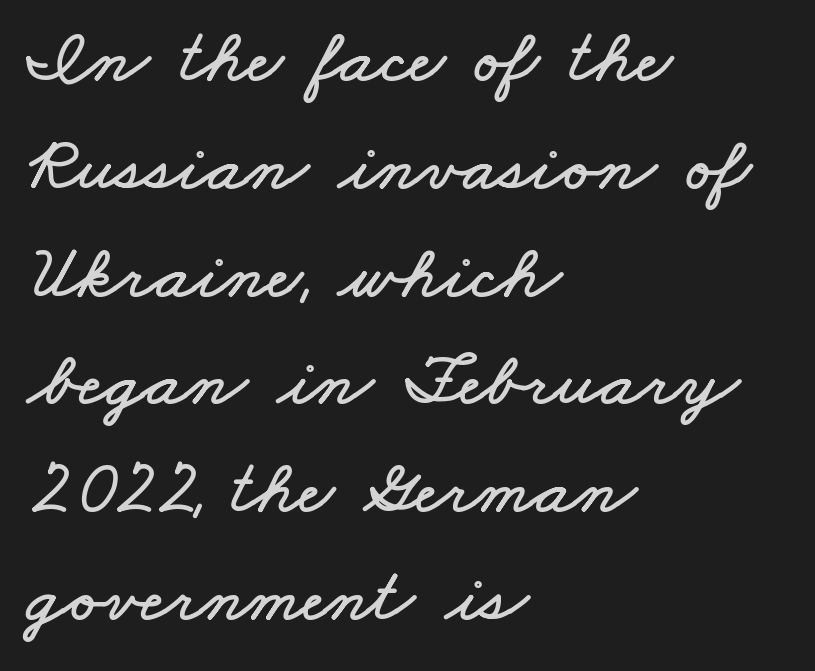
{"width": "wide", "stroke_contrast": "low", "x_height": "small", "monospaced": "no", "underline": "no", "align": "left", "line_spacing": "normal", "line_spacing_ratio": 1.4, "letter_spacing": "normal", "letter_spacing_em": 0.0, "glyph_px": 77}
